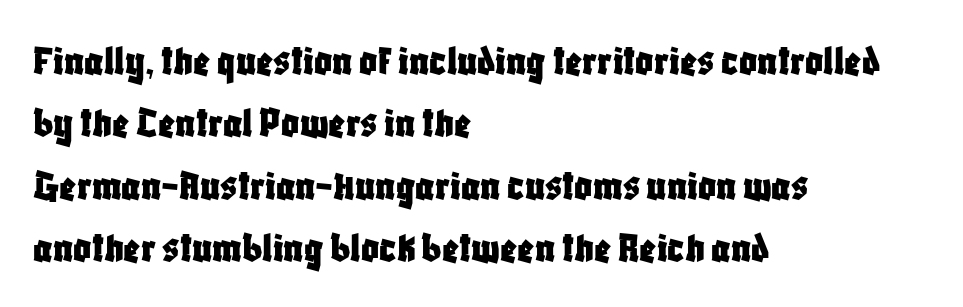
Q: Is the text italic (slanted)? A: No, it is upright.
Q: Is the typeface a serif or a sans-serif typeface? A: Sans-serif.
Q: Is the text underlined? A: No.
Q: How is the paragraph aligned? A: Left-aligned.
Q: Is the spacing between letters normal or unusually wide? A: Normal.
Q: Is the spacing between lines tight, normal or loose? A: Normal.
Q: Width (condensed, normal, or wide)? A: Condensed.
Q: Stroke contrast? A: Low.
Q: x-height? A: Large.
Q: Monospaced? A: No.
